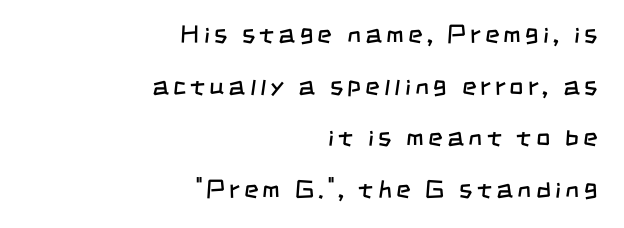
On a weight scale, this lands at 450 or below. Unmarked baselines from the first word to the last. Reading down the column, the eye jumps a long way to each next line. Where is the straight margin? On the right.
